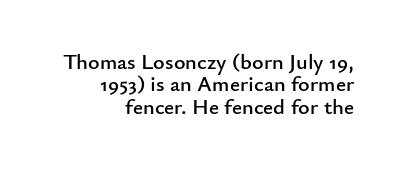
Q: Is the text italic (slanted)? A: No, it is upright.
Q: Is the text underlined? A: No.
Q: How is the paragraph aligned? A: Right-aligned.
Q: Is the spacing between letters normal or unusually wide? A: Normal.
Q: Is the spacing between lines tight, normal or loose? A: Tight.
